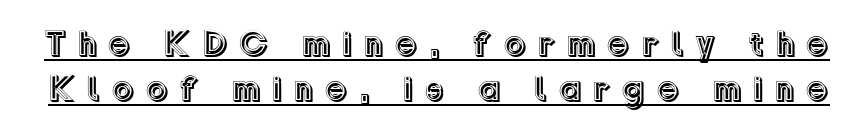
Q: Is the text italic (slanted)? A: No, it is upright.
Q: Is the text underlined? A: Yes.
Q: Is the spacing between letters normal or unusually wide? A: Unusually wide.
Q: Is the spacing between lines tight, normal or loose? A: Normal.
Q: Width (condensed, normal, or wide)? A: Normal.
Q: x-height? A: Medium.
Q: Monospaced? A: No.
